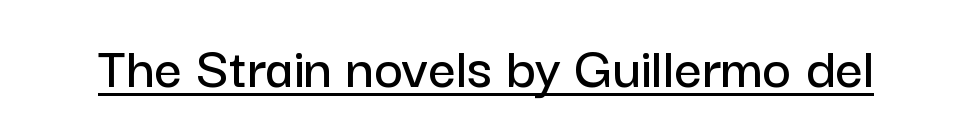
{"serif": "no", "italic": "no", "width": "normal", "stroke_contrast": "low", "x_height": "medium", "monospaced": "no", "underline": "yes", "letter_spacing": "normal", "letter_spacing_em": 0.0, "glyph_px": 61}
